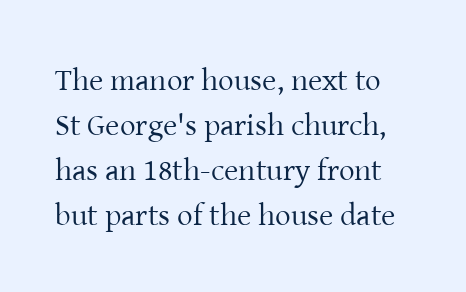
One glance says typical: line gaps are just what's usual. The text was rendered using a seriffed face with decorative stroke endings. The axis of the letterforms is exactly vertical. This sample has the flowing, uneven cadence of proportional lettering. No word sits above an underline. A light-to-regular cut is what we see here.
